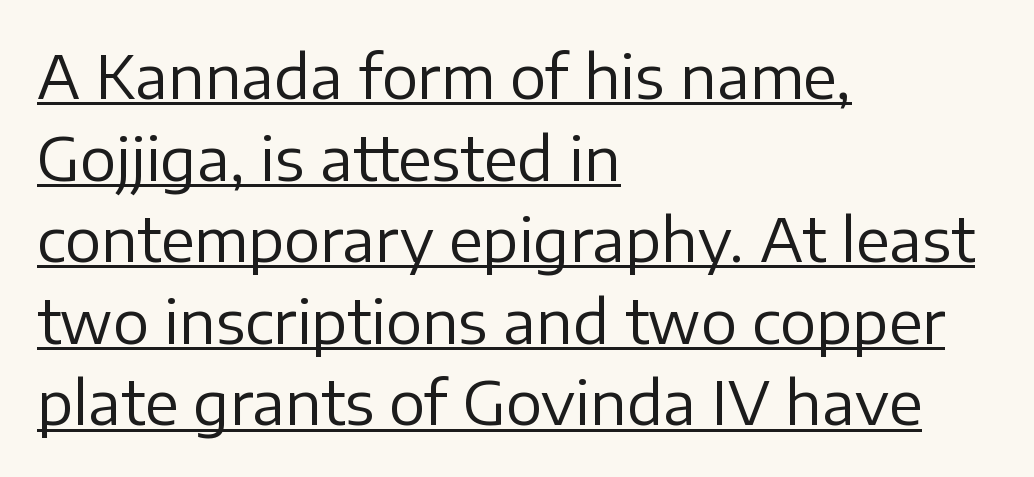
Quick note: underline on. The lines sit at an ordinary, default distance from one another. Note the varied advance widths — an 'i' is clearly narrower than an 'm'. Every row of glyphs begins at an identical x-position on the left. The rendering shows plain stroke endings on the letterforms — a sans-serif design.
